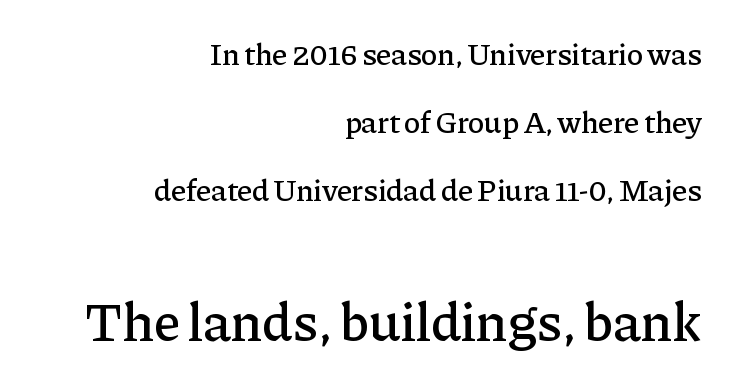
The image shows 55 px serif type, upright; set right-aligned, loose line spacing (2.2x), normal letter spacing, not underlined; the second (bottom) block is 1.77x larger; low stroke contrast and a medium x-height.
